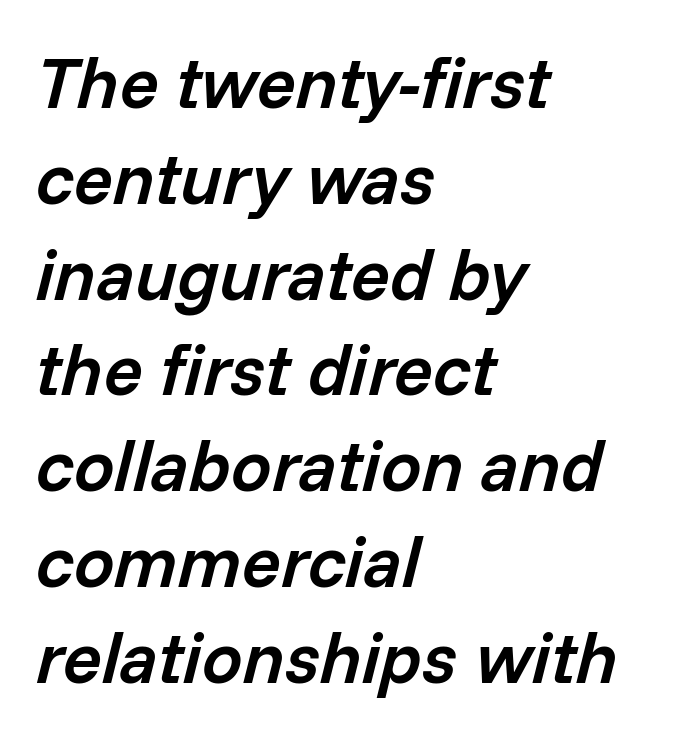
Q: Is the text bold? A: Semi-bold.
Q: Is the text italic (slanted)? A: Yes, it leans right by about 14 degrees.
Q: Is the text underlined? A: No.
Q: How is the paragraph aligned? A: Left-aligned.
Q: Is the spacing between letters normal or unusually wide? A: Normal.
Q: Is the spacing between lines tight, normal or loose? A: Normal.
Q: Width (condensed, normal, or wide)? A: Normal.
Q: Stroke contrast? A: Low.
Q: x-height? A: Medium.
Q: Monospaced? A: No.
